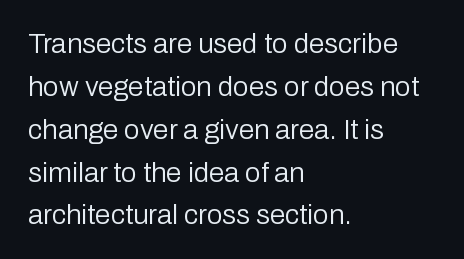
The image shows 28 px regular-weight sans-serif type, upright; set left-aligned, normal line spacing (1.53x), normal letter spacing, not underlined; low stroke contrast and a medium x-height.
